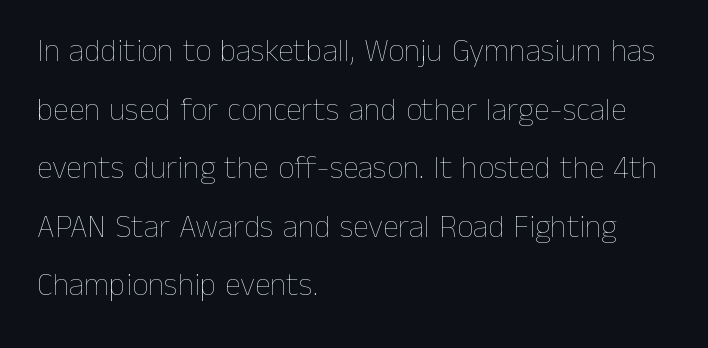
{"italic": "no", "bold": "no", "weight": "thin", "width": "normal", "stroke_contrast": "low", "x_height": "medium", "monospaced": "no", "underline": "no", "align": "left", "line_spacing_ratio": 1.83, "letter_spacing": "normal", "letter_spacing_em": 0.0, "glyph_px": 32}
